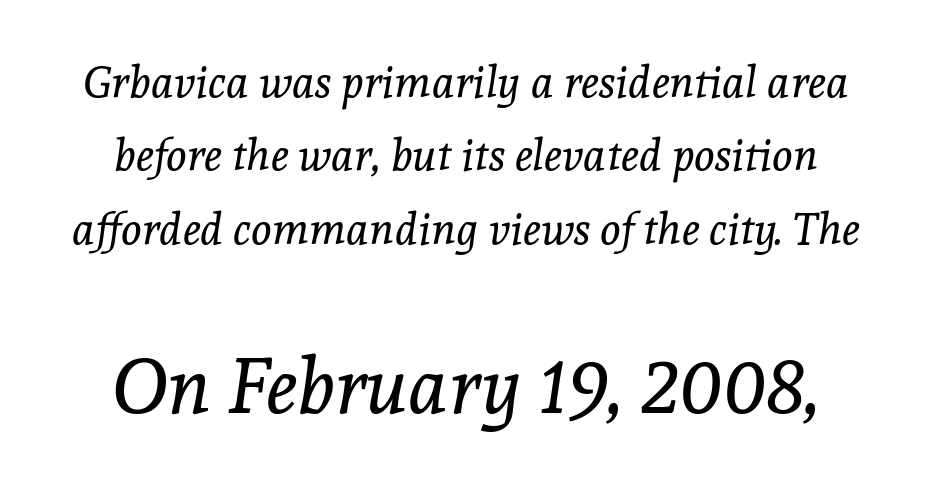
The image shows 77 px regular-weight serif type, italic (leaning right); set normal line spacing (1.67x), normal letter spacing, not underlined; the second (bottom) block is 1.75x larger; a medium x-height.
